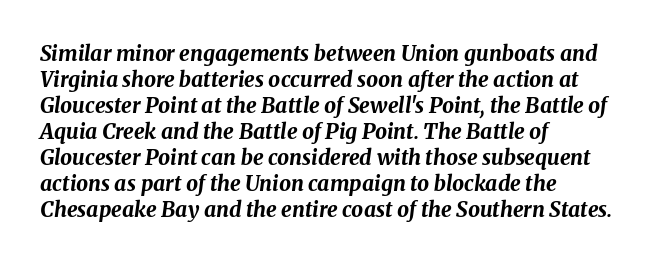
{"italic": "yes", "lean": "right", "slant_degrees": 8, "bold": "yes", "underline": "no", "align": "left", "line_spacing_ratio": 1.24, "letter_spacing": "normal", "letter_spacing_em": 0.0, "glyph_px": 21}
